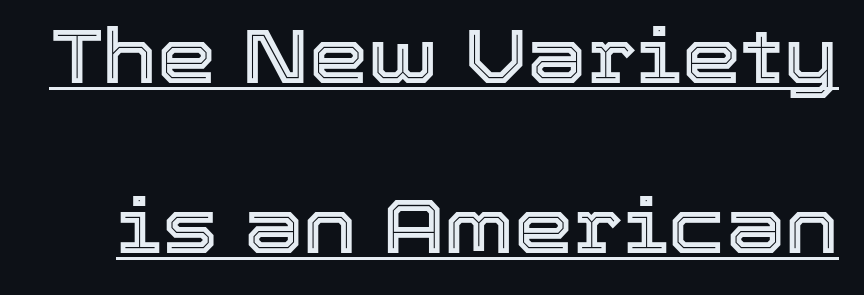
Q: Is the text italic (slanted)? A: No, it is upright.
Q: Is the text underlined? A: Yes.
Q: Is the spacing between letters normal or unusually wide? A: Normal.
Q: Is the spacing between lines tight, normal or loose? A: Loose.
Q: Width (condensed, normal, or wide)? A: Normal.
Q: x-height? A: Medium.
Q: Monospaced? A: No.
